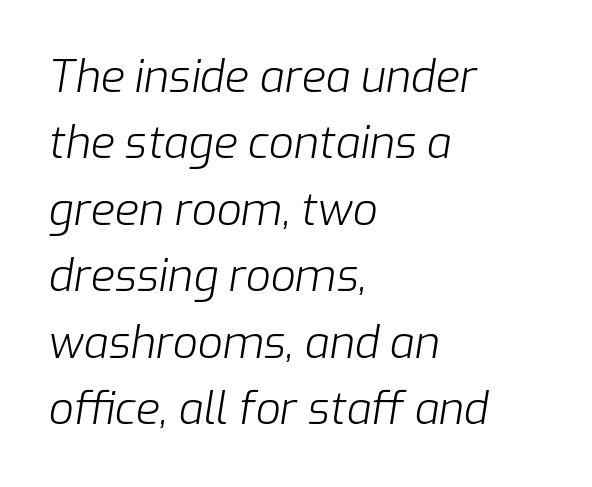
{"italic": "yes", "lean": "right", "slant_degrees": 9, "bold": "no", "weight": "light", "width": "normal", "stroke_contrast": "low", "x_height": "medium", "monospaced": "no", "underline": "no", "align": "left", "line_spacing": "normal", "line_spacing_ratio": 1.51, "letter_spacing": "normal", "letter_spacing_em": 0.0, "glyph_px": 44}
